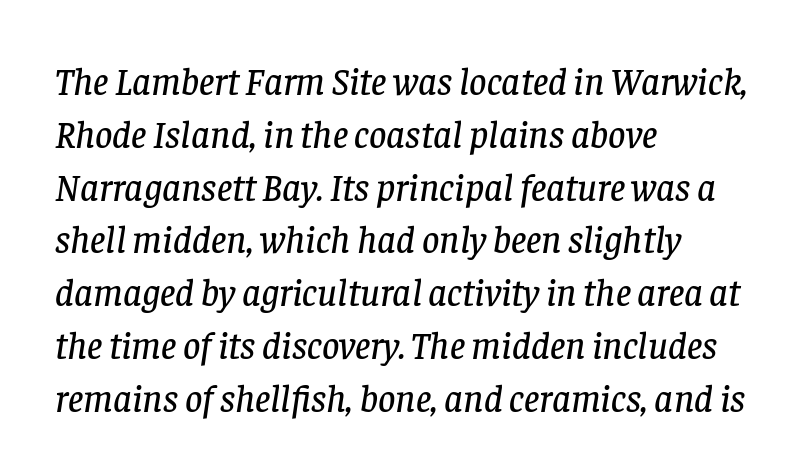
The passage shown is typeset with a serif family. The rendering keeps characters at their native spacing. Descenders are the only things crossing below the line. Rendered with sloped, italic letterforms. Quick note: interline space is typical.
